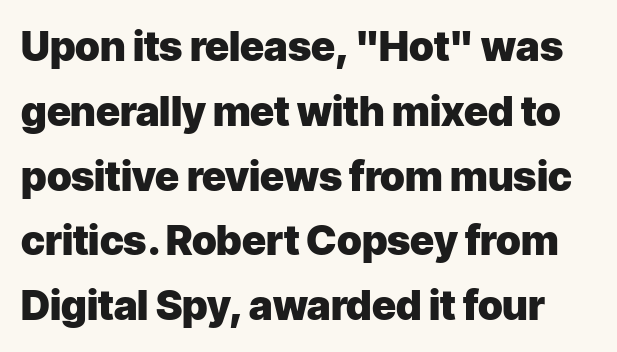
The rendering shows plain stroke endings on the letterforms — a sans-serif design. The space between consecutive lines is moderate. The specimen omits any rule beneath the text block's lines. These lines carry a lot of weight — the face is fully bold. Proportional: the letters do not fall into vertical columns.
